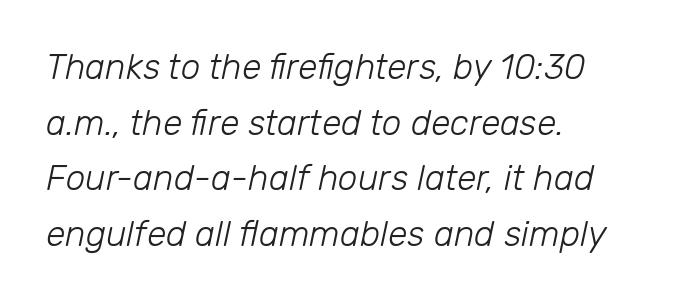
How would I describe the line gaps? Plain and ordinary. The face looks like a standard text weight, possibly lighter. The rendering applies a slant to the glyphs. The ragged edge is on the right, which tells us the setting is flush left. Note the varied advance widths — an 'i' is clearly narrower than an 'm'.
